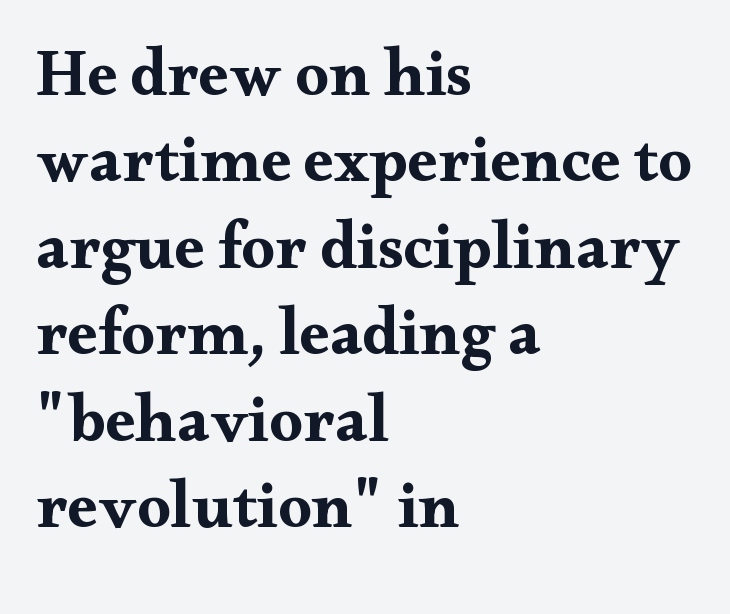
The image shows 67 px bold, wide serif type, upright; set left-aligned, normal line spacing (1.29x), normal letter spacing, not underlined; medium stroke contrast and a small x-height.
